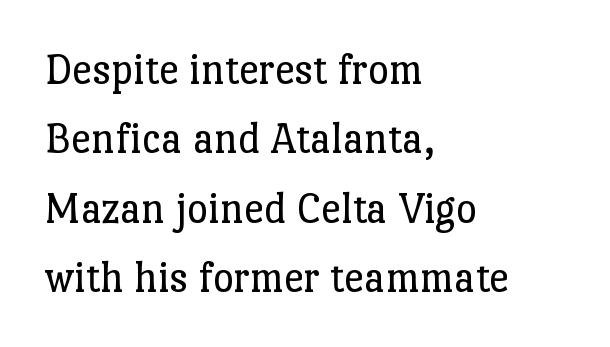
The image shows 45 px regular-weight serif type, upright; set left-aligned, normal line spacing (1.54x), normal letter spacing, not underlined; low stroke contrast and a medium x-height.
